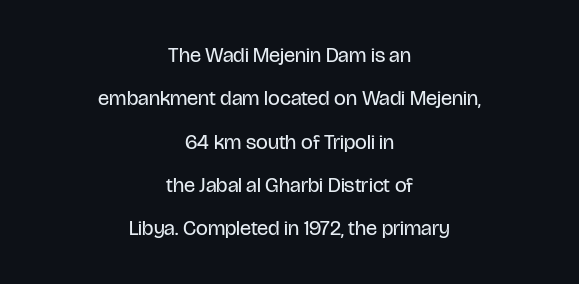
{"italic": "no", "bold": "no", "underline": "no", "align": "center", "line_spacing": "loose", "line_spacing_ratio": 2.06, "letter_spacing": "normal", "letter_spacing_em": 0.0, "glyph_px": 21}
